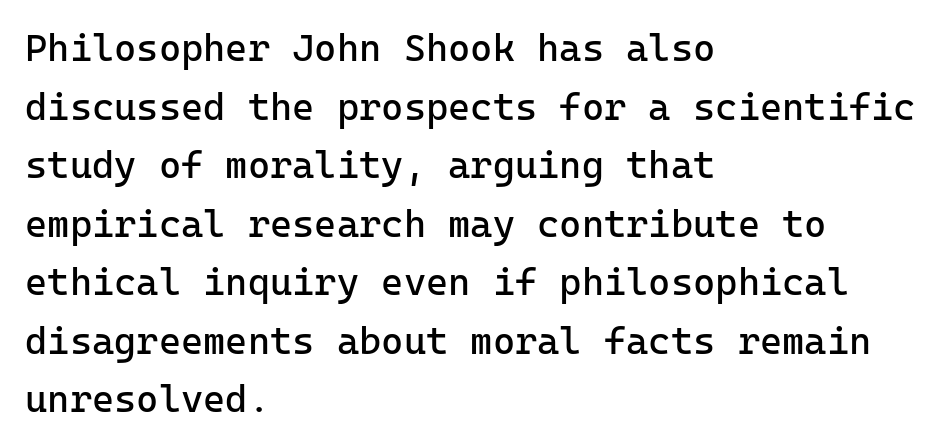
The image shows 38 px regular-weight sans-serif type, upright; set left-aligned, normal line spacing (1.54x), normal letter spacing, not underlined; low stroke contrast and a medium x-height.
